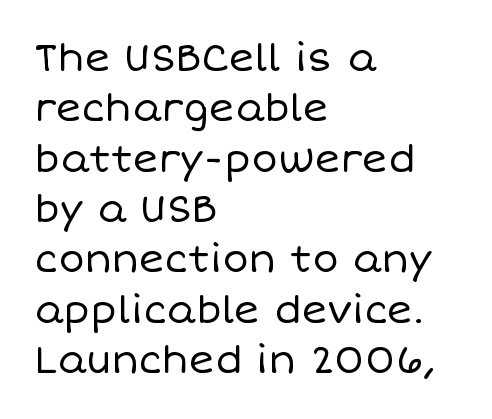
Q: Is the text bold? A: No.
Q: Is the text italic (slanted)? A: No, it is upright.
Q: Is the text underlined? A: No.
Q: How is the paragraph aligned? A: Left-aligned.
Q: Is the spacing between letters normal or unusually wide? A: Normal.
Q: Is the spacing between lines tight, normal or loose? A: Normal.
Q: Width (condensed, normal, or wide)? A: Normal.
Q: Stroke contrast? A: Low.
Q: x-height? A: Large.
Q: Monospaced? A: No.
